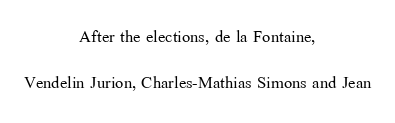
{"italic": "no", "bold": "no", "underline": "no", "align": "center", "line_spacing": "loose", "line_spacing_ratio": 2.1, "letter_spacing": "normal", "letter_spacing_em": 0.0, "glyph_px": 22}
